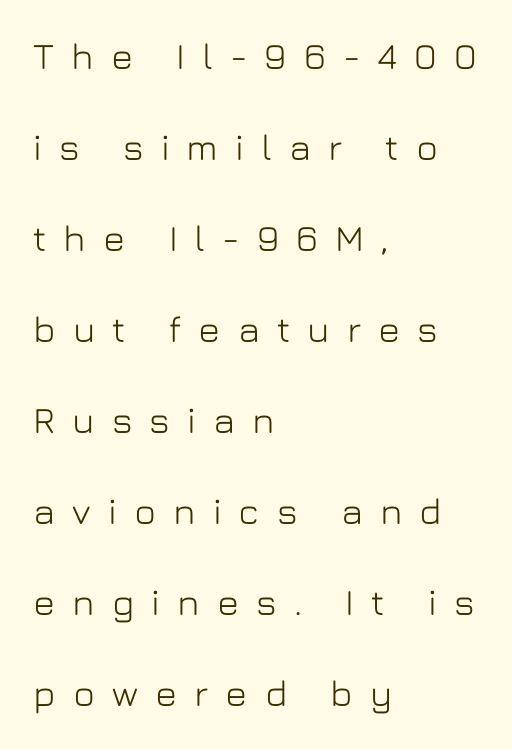
Unlike a traditional serif, this face leaves its strokes unadorned. The area under the type is left untouched. Character widths vary here, with narrow letters taking less room than wide ones. Leading: increased. Display-style spreading of the glyphs; the letterfit is very open.
